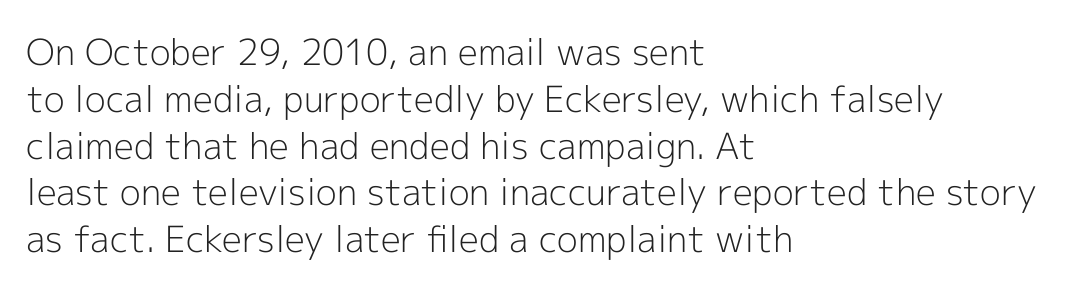
The lines are quadded left. The rendering keeps characters at their native spacing. In terms of posture, this sample is upright. Vertical spacing — default.
